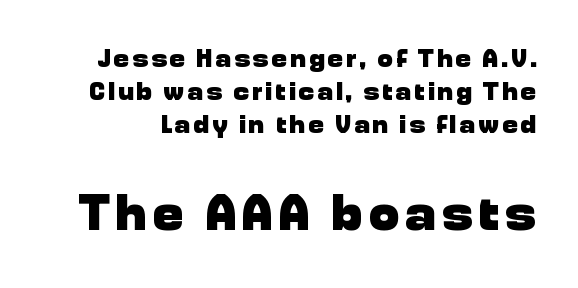
Q: Is the text bold? A: Yes.
Q: Is the text italic (slanted)? A: No, it is upright.
Q: Is the typeface a serif or a sans-serif typeface? A: Sans-serif.
Q: Is the text underlined? A: No.
Q: Is the spacing between lines tight, normal or loose? A: Normal.
Q: Which block of text is set in a larger size, the first (top) or the second (bottom)? A: The second (bottom) one.
Q: Width (condensed, normal, or wide)? A: Normal.
Q: Stroke contrast? A: Low.
Q: x-height? A: Medium.
Q: Monospaced? A: No.
